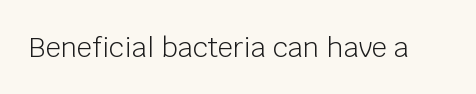
Q: Is the text bold? A: No.
Q: Is the text italic (slanted)? A: No, it is upright.
Q: Is the text underlined? A: No.
Q: Is the spacing between letters normal or unusually wide? A: Normal.
